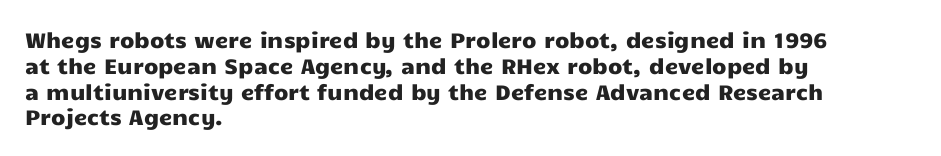
{"italic": "no", "underline": "no", "align": "left", "line_spacing_ratio": 1.23, "letter_spacing": "normal", "letter_spacing_em": 0.0, "glyph_px": 21}
